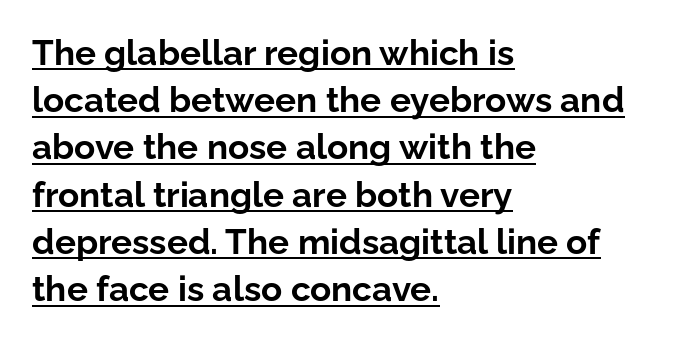
The image shows 35 px bold sans-serif type, upright; set left-aligned, normal line spacing (1.35x), normal letter spacing, underlined; low stroke contrast and a medium x-height.
